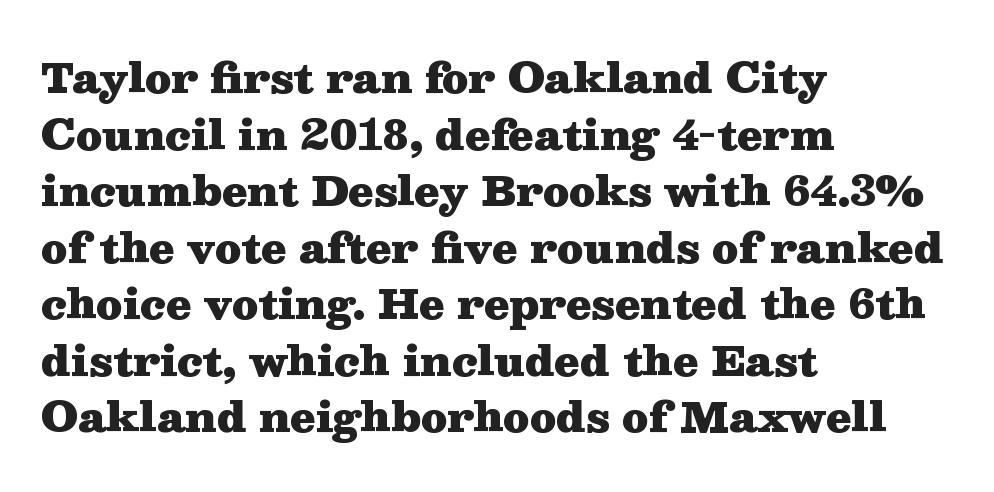
The image shows 41 px heavy, wide serif type, upright; set left-aligned, normal line spacing (1.38x), normal letter spacing, not underlined; medium stroke contrast and a medium x-height.
